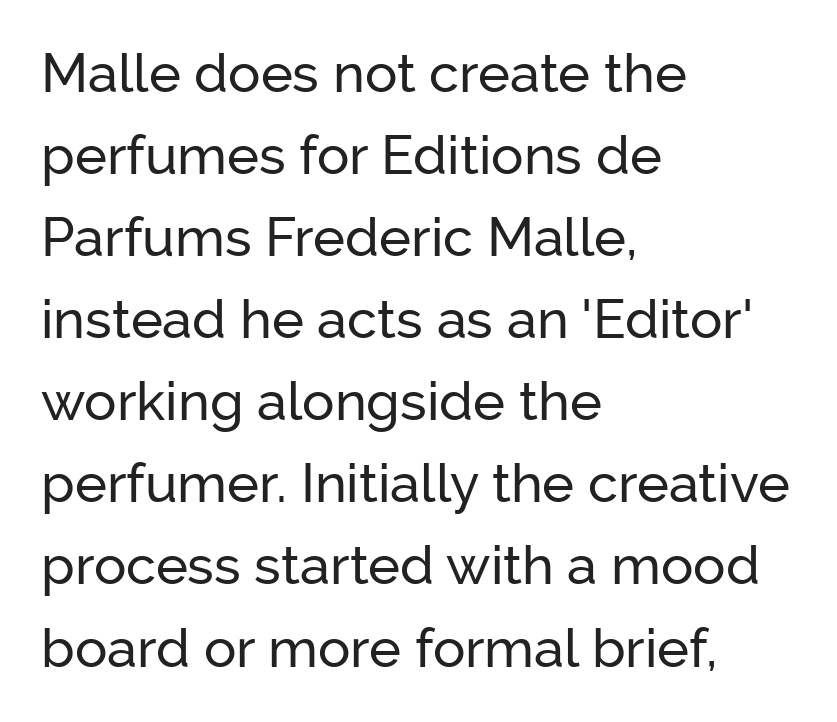
The image shows 54 px sans-serif type, upright; set left-aligned, normal line spacing (1.52x), normal letter spacing, not underlined; low stroke contrast and a medium x-height.
